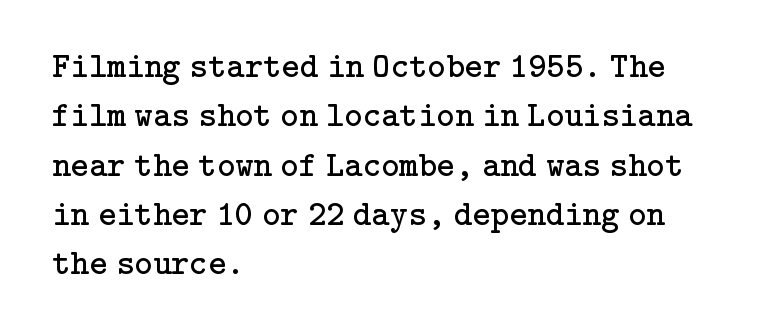
Q: Is the text bold? A: No.
Q: Is the text italic (slanted)? A: No, it is upright.
Q: Is the typeface a serif or a sans-serif typeface? A: Serif.
Q: Is the text underlined? A: No.
Q: How is the paragraph aligned? A: Left-aligned.
Q: Is the spacing between letters normal or unusually wide? A: Normal.
Q: Is the spacing between lines tight, normal or loose? A: Normal.
Q: Width (condensed, normal, or wide)? A: Normal.
Q: Stroke contrast? A: Low.
Q: x-height? A: Medium.
